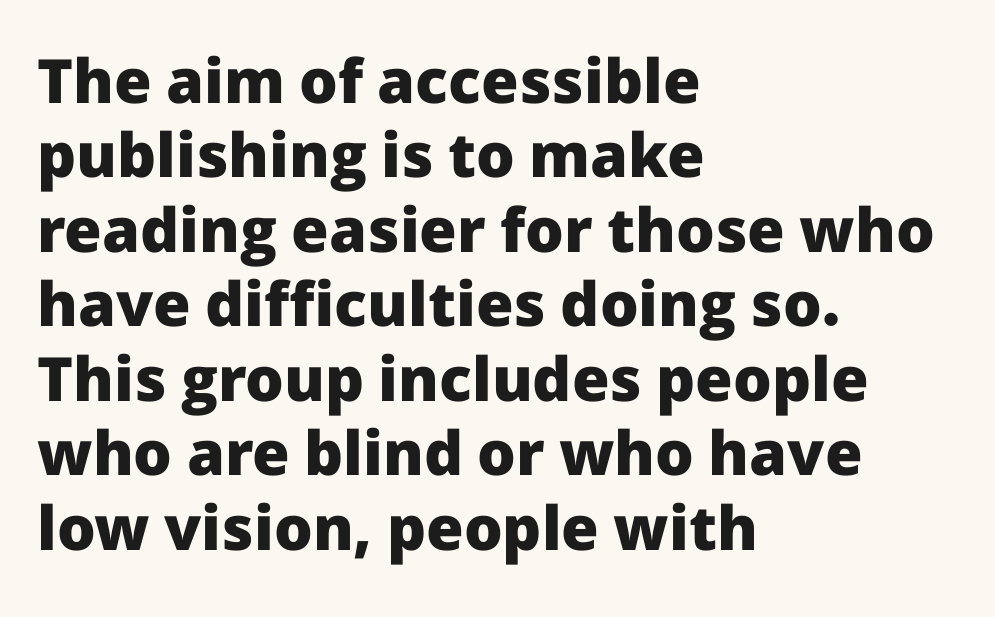
A typesetter would call this proportional, since set widths differ per character. Words appear dense and cohesive because spacing is normal. Is the block centered? No — it sits flush against the left margin. The axis of the letterforms is exactly vertical. The face used here is a sans, in the tradition of grotesques and geometrics.
